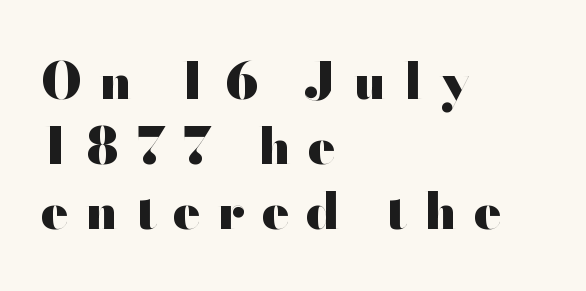
{"serif": "no", "italic": "no", "bold": "yes", "weight": "heavy", "width": "wide", "stroke_contrast": "high", "x_height": "small", "monospaced": "no", "underline": "no", "align": "left", "line_spacing": "normal", "line_spacing_ratio": 1.27, "letter_spacing": "wide", "letter_spacing_em": 0.33, "glyph_px": 51}
